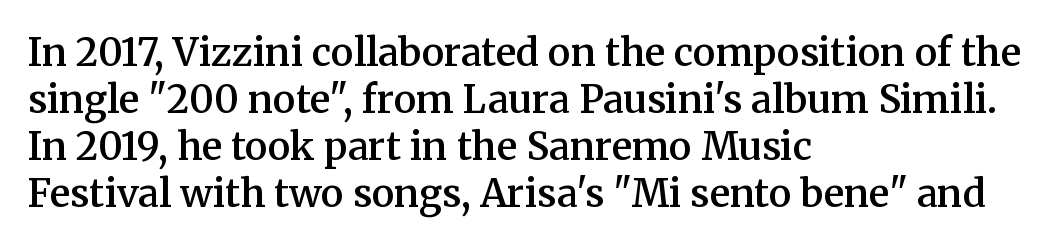
The image shows 38 px semibold serif type, upright; set left-aligned, line spacing 1.24x, normal letter spacing, not underlined; medium stroke contrast and a medium x-height.
